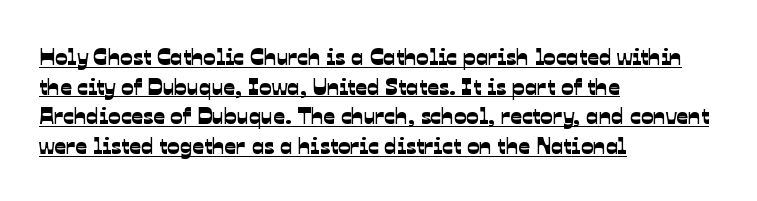
Q: Is the text underlined? A: Yes.
Q: How is the paragraph aligned? A: Left-aligned.
Q: Is the spacing between letters normal or unusually wide? A: Normal.
Q: Is the spacing between lines tight, normal or loose? A: Normal.
